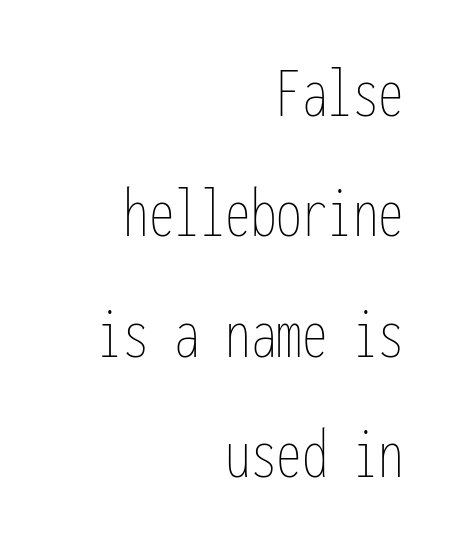
Q: Is the text bold? A: No.
Q: Is the text italic (slanted)? A: No, it is upright.
Q: Is the text underlined? A: No.
Q: How is the paragraph aligned? A: Right-aligned.
Q: Is the spacing between letters normal or unusually wide? A: Normal.
Q: Is the spacing between lines tight, normal or loose? A: Normal.
Q: Width (condensed, normal, or wide)? A: Condensed.
Q: Stroke contrast? A: Low.
Q: x-height? A: Medium.
Q: Monospaced? A: Yes.
